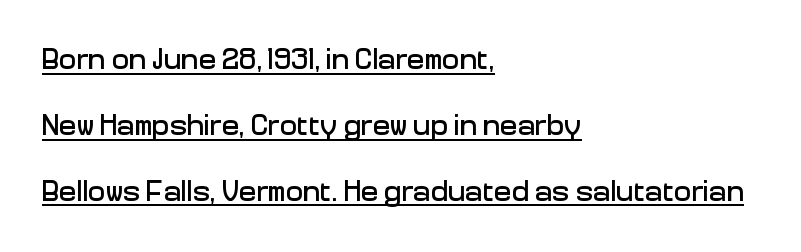
{"serif": "no", "italic": "no", "width": "normal", "stroke_contrast": "low", "x_height": "medium", "monospaced": "no", "underline": "yes", "align": "left", "line_spacing": "loose", "line_spacing_ratio": 2.27, "letter_spacing": "normal", "letter_spacing_em": 0.0, "glyph_px": 29}
